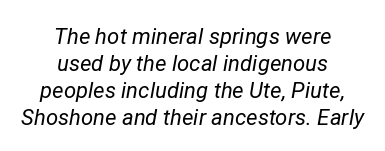
Bare-footed words on every line. When letters slant like this, we call the style italic. Look at the tracking — it's just the regular setting, nothing added. On a weight scale, this lands at 450 or below. Horizontally, the lines are justified to the midpoint only.
